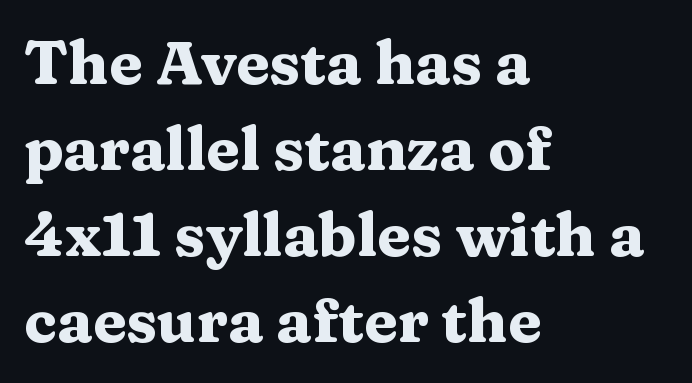
The image shows 61 px heavy, wide serif type, upright; set left-aligned, normal line spacing (1.41x), normal letter spacing, not underlined; medium stroke contrast and a medium x-height.
